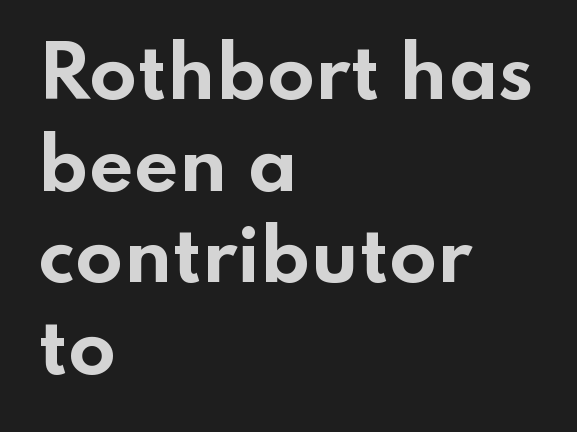
{"serif": "no", "italic": "no", "bold": "yes", "weight": "bold", "width": "wide", "stroke_contrast": "low", "x_height": "small", "monospaced": "no", "underline": "no", "align": "left", "line_spacing": "normal", "line_spacing_ratio": 1.31, "letter_spacing": "normal", "letter_spacing_em": 0.0, "glyph_px": 70}
